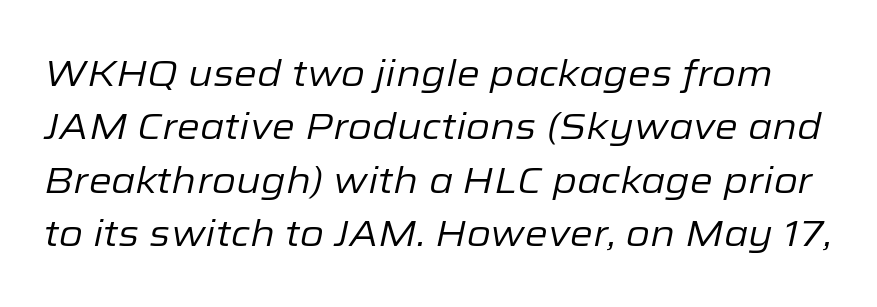
Honestly, the row spacing looks completely unremarkable. The specimen omits any rule beneath the text block's lines. Here the glyphs are tracked normally, forming tight word shapes. Weight class: somewhere from thin through regular. Varying glyph widths throughout — classic text-font behaviour.
